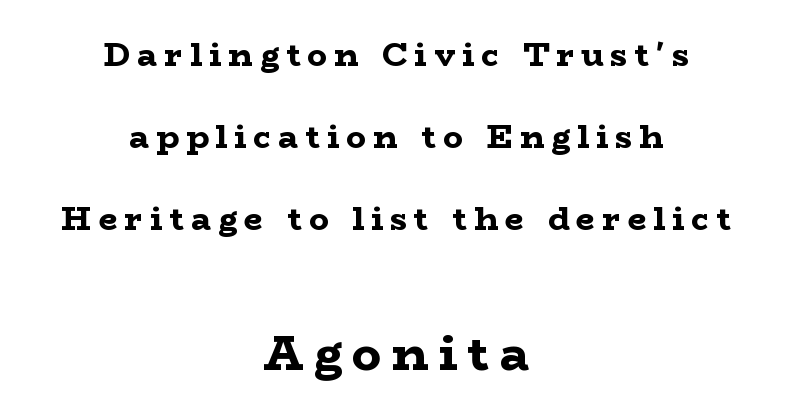
{"serif": "yes", "italic": "no", "bold": "yes", "weight": "bold", "width": "wide", "stroke_contrast": "low", "x_height": "medium", "monospaced": "no", "underline": "no", "align": "center", "line_spacing": "loose", "line_spacing_ratio": 2.49, "letter_spacing": "wide", "letter_spacing_em": 0.21, "larger_block": "second", "size_ratio": 1.48, "glyph_px": 49}
